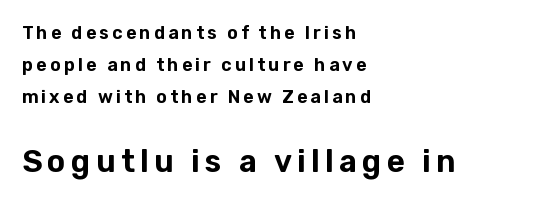
{"serif": "no", "italic": "no", "width": "normal", "stroke_contrast": "low", "x_height": "medium", "monospaced": "no", "underline": "no", "align": "left", "line_spacing_ratio": 1.79, "larger_block": "second", "size_ratio": 1.72, "glyph_px": 31}
